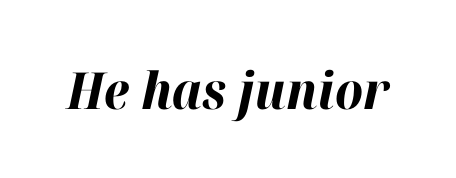
Q: Is the text bold? A: Yes.
Q: Is the text italic (slanted)? A: Yes, it leans right by about 12 degrees.
Q: Is the text underlined? A: No.
Q: Is the spacing between letters normal or unusually wide? A: Normal.
Q: Width (condensed, normal, or wide)? A: Normal.
Q: Stroke contrast? A: High.
Q: x-height? A: Medium.
Q: Monospaced? A: No.
